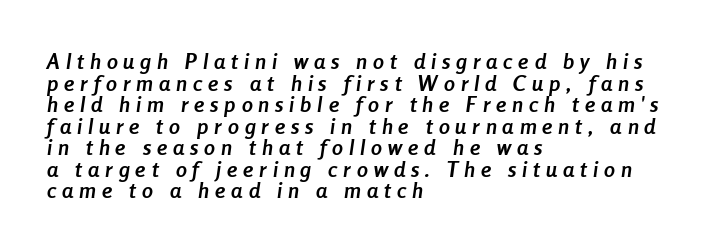
The image shows 22 px bold type, italic (leaning right); set left-aligned, tight line spacing (0.98x), unusually wide letter spacing (+0.27 em), not underlined.
